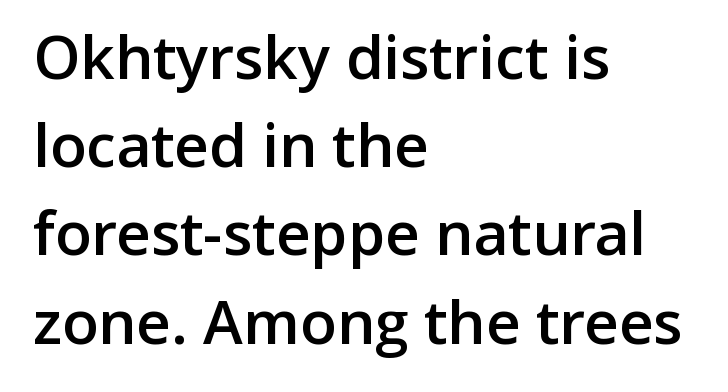
{"serif": "no", "italic": "no", "bold": "semi", "weight": "semibold", "width": "normal", "stroke_contrast": "low", "x_height": "medium", "monospaced": "no", "underline": "no", "align": "left", "line_spacing": "normal", "line_spacing_ratio": 1.47, "letter_spacing": "normal", "letter_spacing_em": 0.0, "glyph_px": 60}
